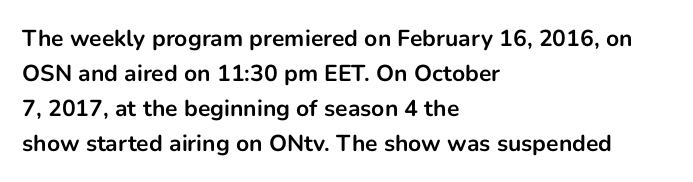
The image shows 23 px bold type, upright; set left-aligned, normal line spacing (1.52x), normal letter spacing, not underlined.
